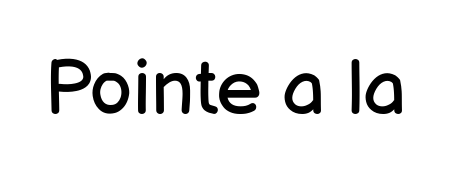
The typeface has the unassuming heft of standard copy or less. In terms of posture, this sample is upright. Students, note that the glyphs here touch the page at normal intervals. A clean baseline with only descenders dipping below it.
